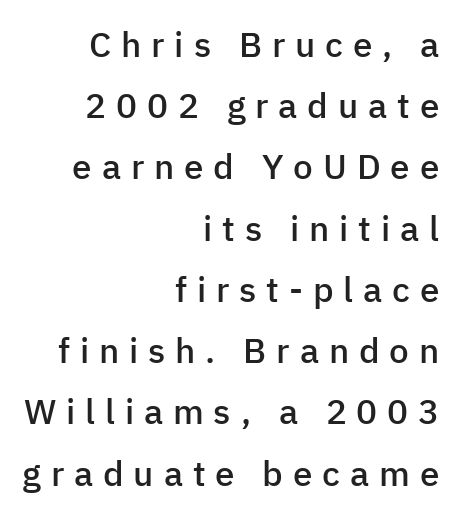
Q: Is the text bold? A: Semi-bold.
Q: Is the text italic (slanted)? A: No, it is upright.
Q: Is the typeface a serif or a sans-serif typeface? A: Sans-serif.
Q: Is the text underlined? A: No.
Q: How is the paragraph aligned? A: Right-aligned.
Q: Is the spacing between letters normal or unusually wide? A: Unusually wide.
Q: Width (condensed, normal, or wide)? A: Normal.
Q: Stroke contrast? A: Low.
Q: x-height? A: Medium.
Q: Monospaced? A: No.
